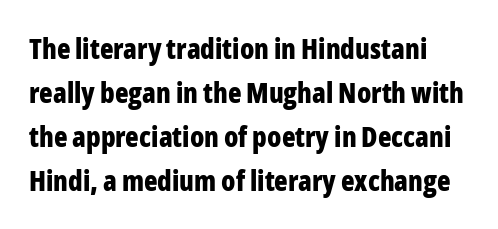
Weight: bold. The type family on display is of the sans-serif kind. The lines sit at an ordinary, default distance from one another. The gaps between neighbouring characters are ordinary and unremarkable.
